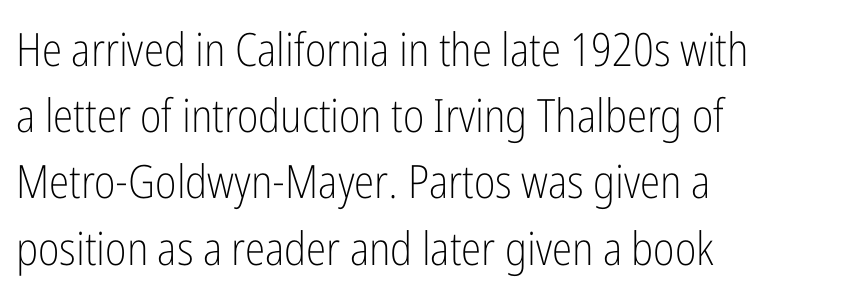
Q: Is the text bold? A: No.
Q: Is the text italic (slanted)? A: No, it is upright.
Q: Is the typeface a serif or a sans-serif typeface? A: Sans-serif.
Q: Is the text underlined? A: No.
Q: How is the paragraph aligned? A: Left-aligned.
Q: Is the spacing between letters normal or unusually wide? A: Normal.
Q: Is the spacing between lines tight, normal or loose? A: Normal.
Q: Width (condensed, normal, or wide)? A: Condensed.
Q: Stroke contrast? A: Low.
Q: x-height? A: Medium.
Q: Monospaced? A: No.
